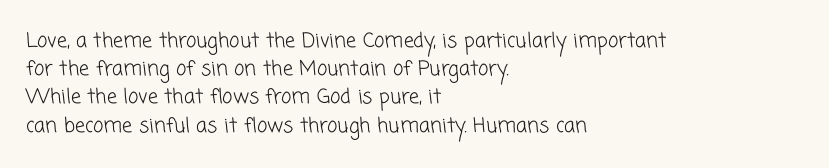
Descender tails drop into unmarked territory. The font sits on the lighter half of the weight spectrum, regular included. Short note: letters normally spaced. Is there much room between lines? A standard amount, neither cramped nor airy.
